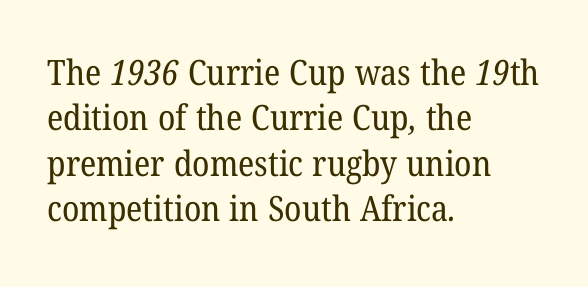
Q: Is the text bold? A: No.
Q: Is the typeface a serif or a sans-serif typeface? A: Serif.
Q: Is the text underlined? A: No.
Q: How is the paragraph aligned? A: Left-aligned.
Q: Is the spacing between letters normal or unusually wide? A: Normal.
Q: Is the spacing between lines tight, normal or loose? A: Normal.
Q: Width (condensed, normal, or wide)? A: Normal.
Q: Stroke contrast? A: Low.
Q: x-height? A: Medium.
Q: Monospaced? A: No.
